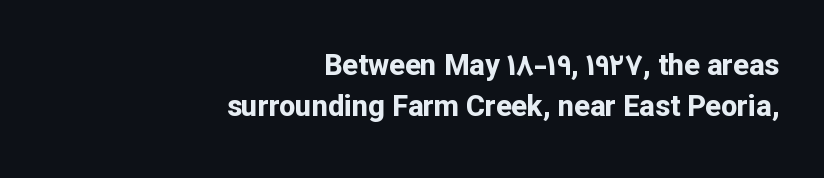
The image shows 29 px bold sans-serif type, upright; set right-aligned, normal line spacing (1.42x), normal letter spacing, not underlined; low stroke contrast and a medium x-height.
